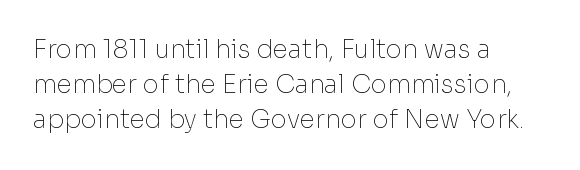
Weight: not bold — regular or lighter. Summary of vertical rhythm: regular, with standard interline spacing. Italic? Not at all — the glyphs are vertical. Words appear dense and cohesive because spacing is normal. Glance below the letters and you will spot only blank space.
